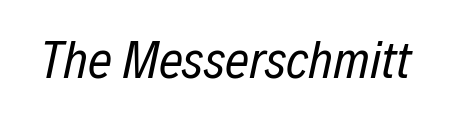
The passage shown is not bold in any degree. How are the letters spaced? Ordinarily, with no added tracking. Would a proofreader flag this as italicized? Yes. The rendering uses natural spacing where letterforms have individual widths. Letters rest on an invisible, unmarked baseline.
